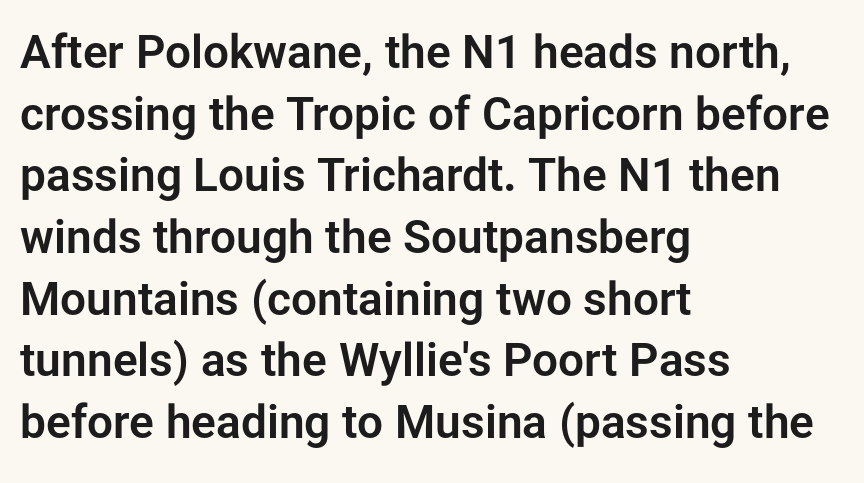
The image shows 46 px sans-serif type, upright; set left-aligned, normal line spacing (1.34x), normal letter spacing, not underlined; low stroke contrast and a medium x-height.
